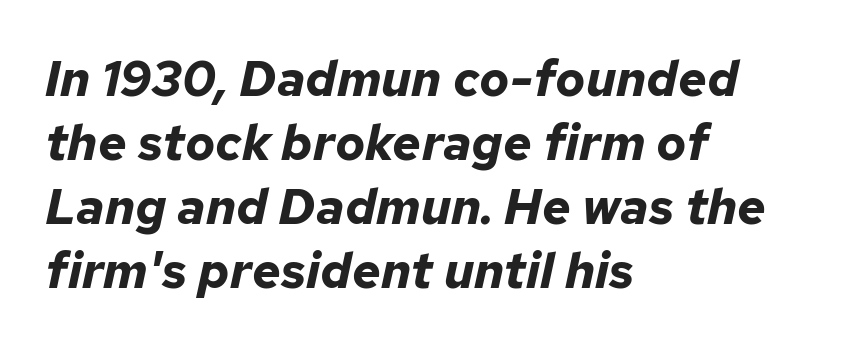
Each row of text sits above clean, open space. What's the leading like? Ordinary, nothing unusual. An italicized treatment has been applied to the whole sample. Spacing between characters is what you'd get straight out of the box. Every row of glyphs begins at an identical x-position on the left.
